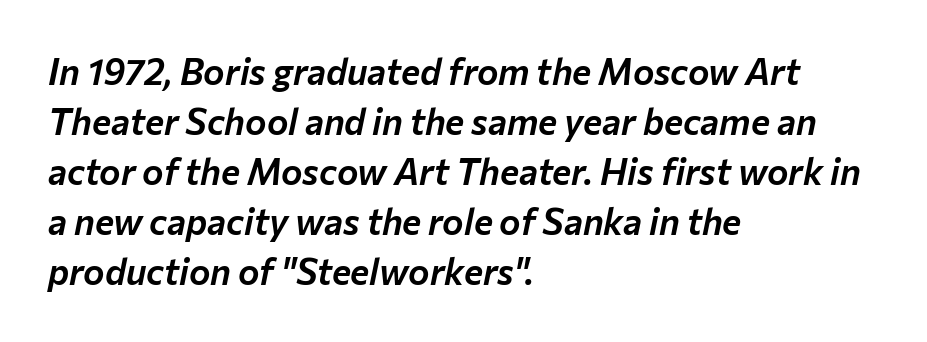
The image shows 36 px text type, italic (leaning right); set left-aligned, normal line spacing (1.39x), normal letter spacing, not underlined; low stroke contrast and a medium x-height.
